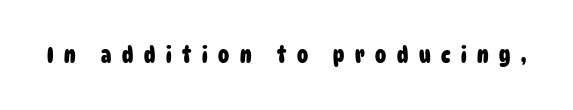
A dark, heavy texture on the line: the type is bold. Descender tails drop into unmarked territory. Words appear elongated and porous because spacing is wide.
